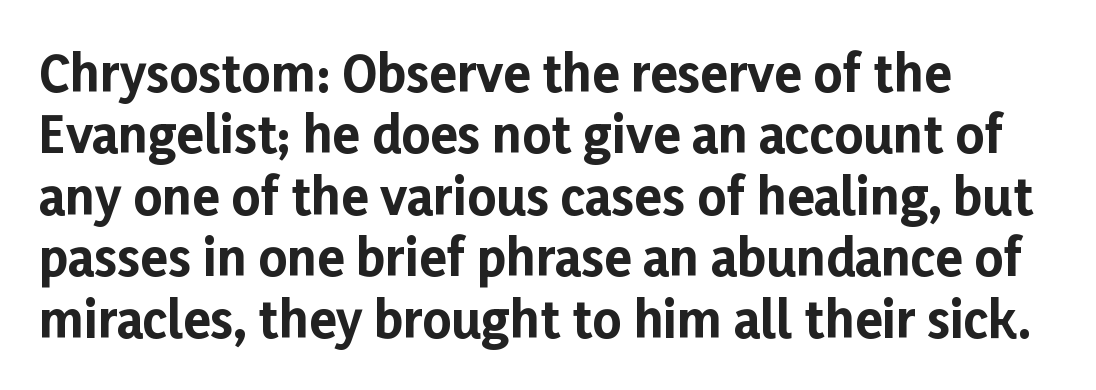
Q: Is the text bold? A: Yes.
Q: Is the text italic (slanted)? A: No, it is upright.
Q: Is the typeface a serif or a sans-serif typeface? A: Sans-serif.
Q: Is the text underlined? A: No.
Q: How is the paragraph aligned? A: Left-aligned.
Q: Is the spacing between letters normal or unusually wide? A: Normal.
Q: Width (condensed, normal, or wide)? A: Normal.
Q: Stroke contrast? A: Low.
Q: x-height? A: Medium.
Q: Monospaced? A: No.
